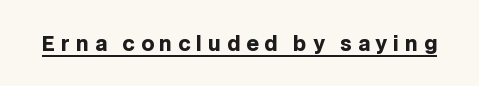
{"italic": "no", "bold": "yes", "underline": "yes", "letter_spacing": "wide", "letter_spacing_em": 0.29, "glyph_px": 20}
